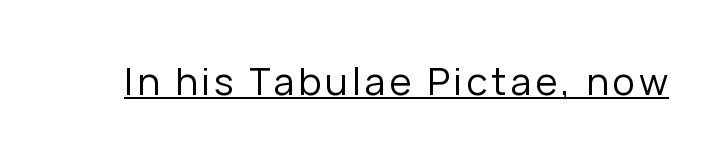
The image shows 38 px regular-weight sans-serif type, upright; set underlined; low stroke contrast and a medium x-height.
